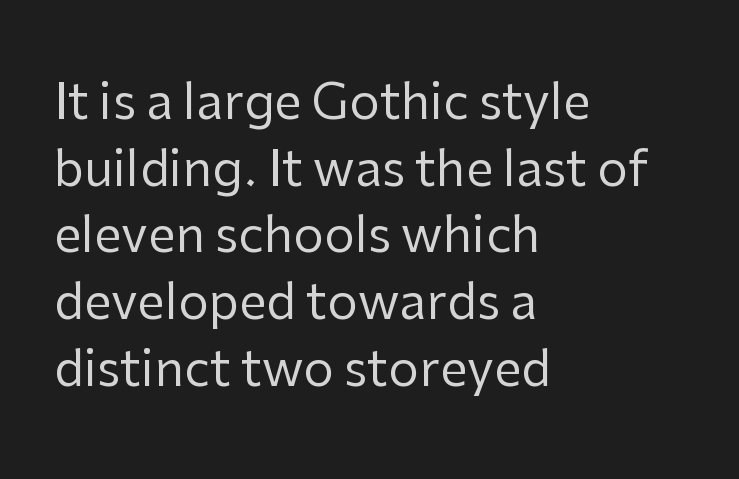
The image shows 49 px regular-weight sans-serif type, upright; set left-aligned, normal line spacing (1.36x), normal letter spacing, not underlined; low stroke contrast and a medium x-height.
